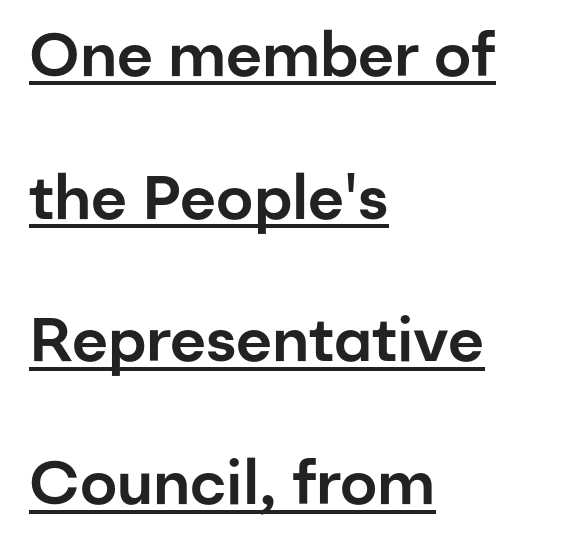
The image shows 61 px sans-serif type, upright; set left-aligned, loose line spacing (2.34x), normal letter spacing, underlined; low stroke contrast and a medium x-height.
